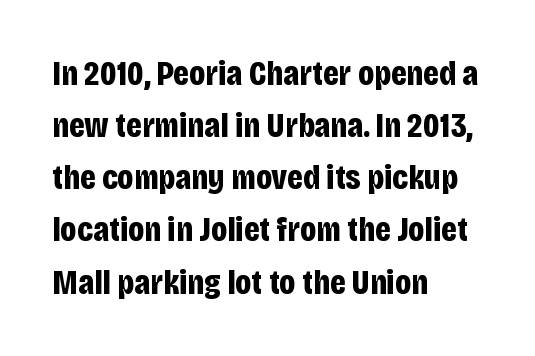
Caption: multi-line text, flush left, ragged right. Descenders hang freely into open space. Normally led — the rows are evenly, conventionally spaced. Students, this is bold: see how much ink each stroke carries. Posture: straight, roman, zero tilt. Here the designer chose a conventional face with non-uniform glyph widths.
